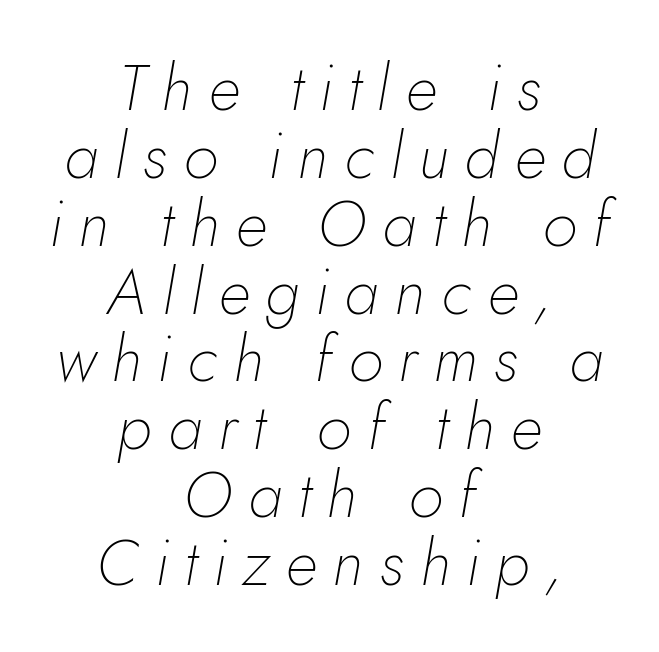
The image shows 64 px thin type, italic (leaning right); set centered, tight line spacing (1.06x), unusually wide letter spacing (+0.25 em), not underlined; low stroke contrast and a small x-height.
